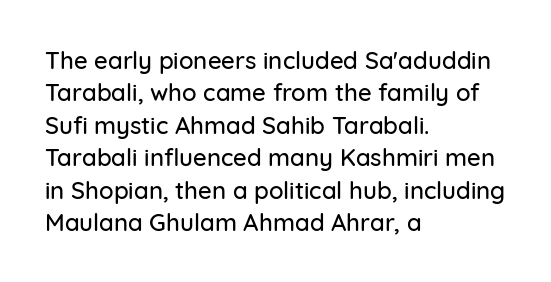
The image shows 24 px text type, upright; set left-aligned, normal line spacing (1.35x), normal letter spacing, not underlined.
